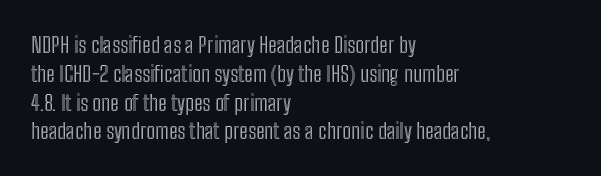
{"italic": "no", "underline": "no", "align": "left", "line_spacing": "normal", "line_spacing_ratio": 1.31, "letter_spacing": "normal", "letter_spacing_em": 0.0, "glyph_px": 22}
